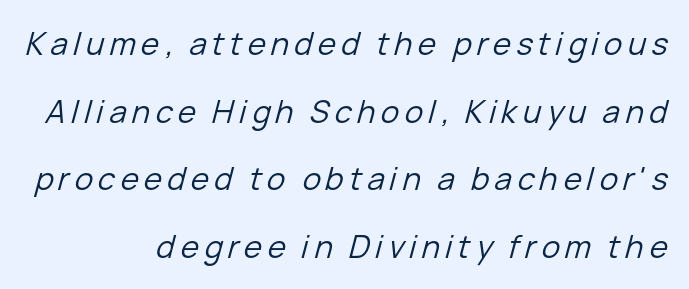
{"italic": "yes", "lean": "right", "slant_degrees": 15, "bold": "no", "weight": "regular", "width": "normal", "stroke_contrast": "low", "x_height": "medium", "monospaced": "no", "underline": "no", "align": "right", "line_spacing": "loose", "line_spacing_ratio": 2.18, "glyph_px": 31}
